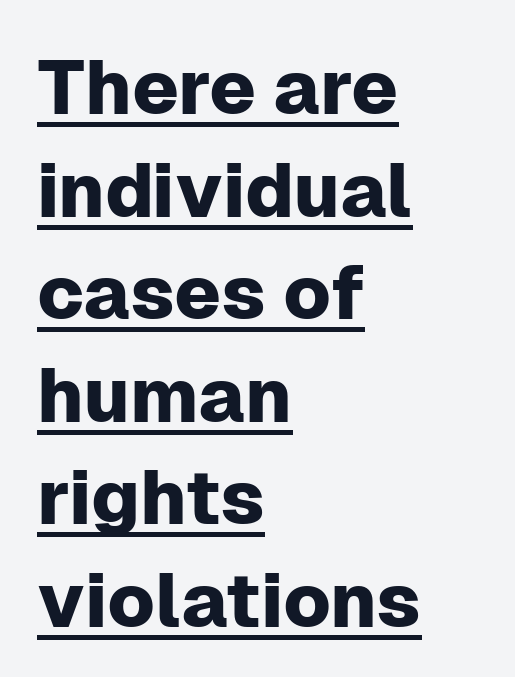
Q: Is the text italic (slanted)? A: No, it is upright.
Q: Is the typeface a serif or a sans-serif typeface? A: Sans-serif.
Q: Is the text underlined? A: Yes.
Q: How is the paragraph aligned? A: Left-aligned.
Q: Is the spacing between letters normal or unusually wide? A: Normal.
Q: Is the spacing between lines tight, normal or loose? A: Normal.
Q: Width (condensed, normal, or wide)? A: Normal.
Q: Stroke contrast? A: Low.
Q: x-height? A: Medium.
Q: Monospaced? A: No.
